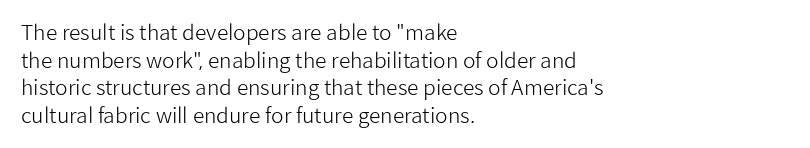
{"italic": "no", "bold": "no", "underline": "no", "align": "left", "line_spacing": "normal", "line_spacing_ratio": 1.32, "letter_spacing": "normal", "letter_spacing_em": 0.0, "glyph_px": 21}
